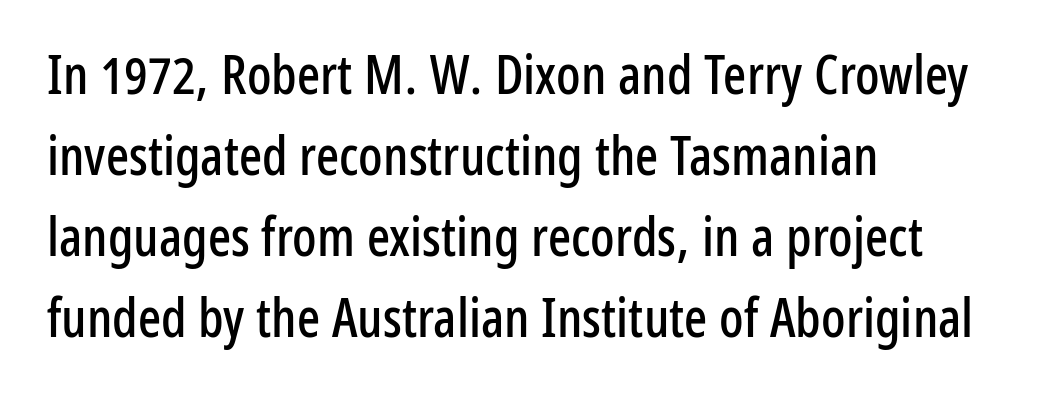
This is the regular roman posture of the typeface. Typographically, this falls in the sans-serif category. There is no visible air inserted between adjacent glyphs. The glyphs are unaccompanied by any horizontal stroke below them. Normally led — the rows are evenly, conventionally spaced. Which margin do the lines hug? The left one — the right edge is uneven.
